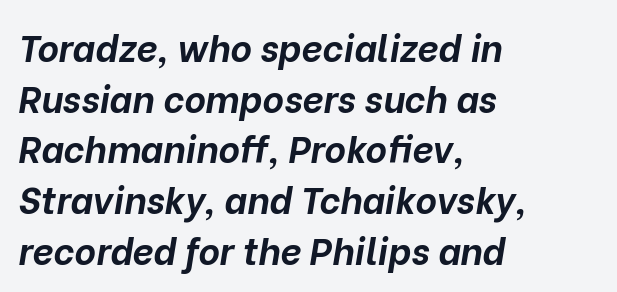
The image shows 37 px bold type, italic (leaning right); set left-aligned, normal line spacing (1.37x), normal letter spacing, not underlined; low stroke contrast and a medium x-height.
